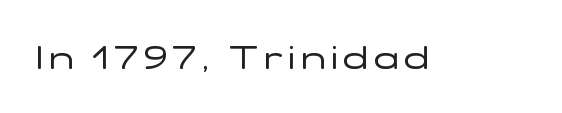
Ordinary non-slanted type is in use. Proportional: the letters do not fall into vertical columns. Anything drawn beneath the words? Only blank space. Stroke mass is kept to a normal reading level or below. Grotesque or geometric, the face here clearly has no serifs.
